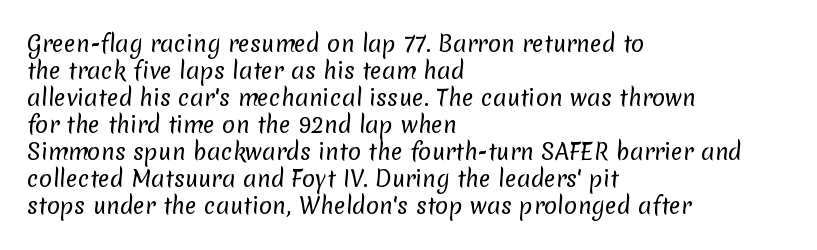
This sample uses plain, unmodified letter spacing. The compositor pushed each line to the left boundary. Descenders hang freely into open space. Compared with a typical body face, this is equally light or lighter still.
